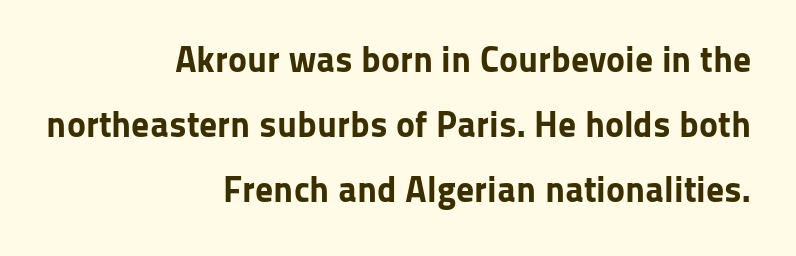
{"serif": "no", "italic": "no", "bold": "yes", "weight": "bold", "width": "normal", "stroke_contrast": "low", "x_height": "medium", "monospaced": "no", "underline": "no", "align": "right", "line_spacing_ratio": 1.8, "letter_spacing": "normal", "letter_spacing_em": 0.0, "glyph_px": 36}
